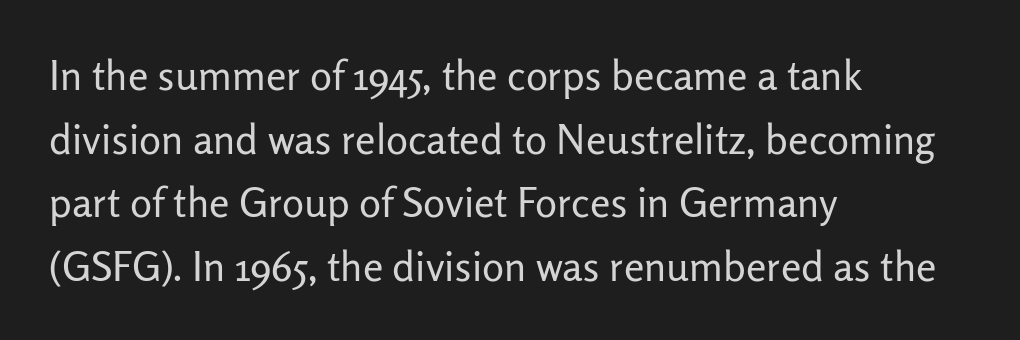
{"serif": "no", "italic": "no", "bold": "no", "weight": "regular", "width": "normal", "stroke_contrast": "low", "x_height": "medium", "monospaced": "no", "underline": "no", "align": "left", "line_spacing": "normal", "line_spacing_ratio": 1.55, "letter_spacing": "normal", "letter_spacing_em": 0.0, "glyph_px": 41}
